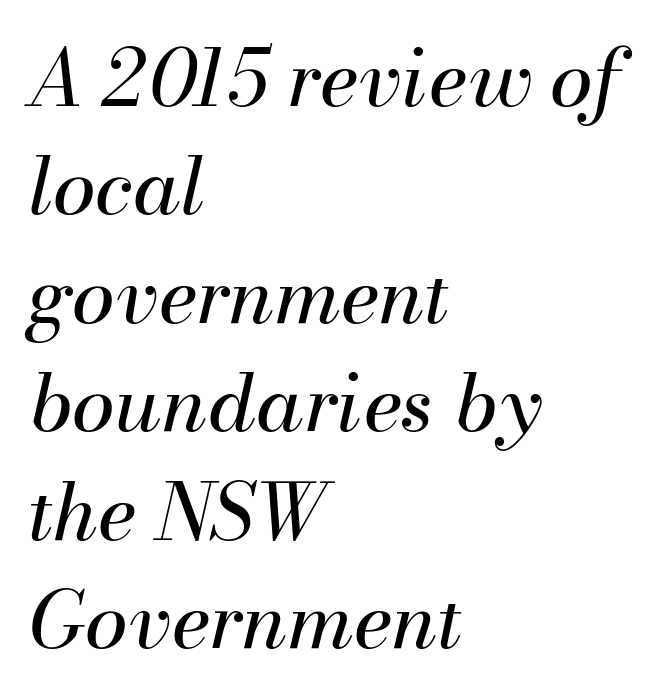
{"italic": "yes", "lean": "right", "slant_degrees": 13, "bold": "no", "weight": "regular", "width": "normal", "stroke_contrast": "medium", "x_height": "small", "monospaced": "no", "underline": "no", "align": "left", "line_spacing": "normal", "line_spacing_ratio": 1.39, "letter_spacing": "normal", "letter_spacing_em": 0.0, "glyph_px": 78}
